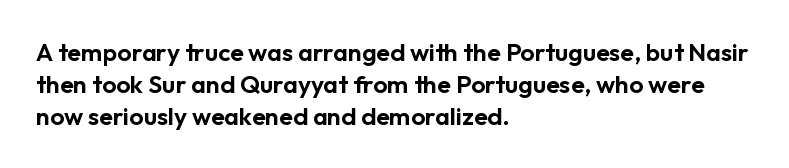
Q: Is the text italic (slanted)? A: No, it is upright.
Q: Is the text underlined? A: No.
Q: How is the paragraph aligned? A: Left-aligned.
Q: Is the spacing between letters normal or unusually wide? A: Normal.
Q: Is the spacing between lines tight, normal or loose? A: Normal.
